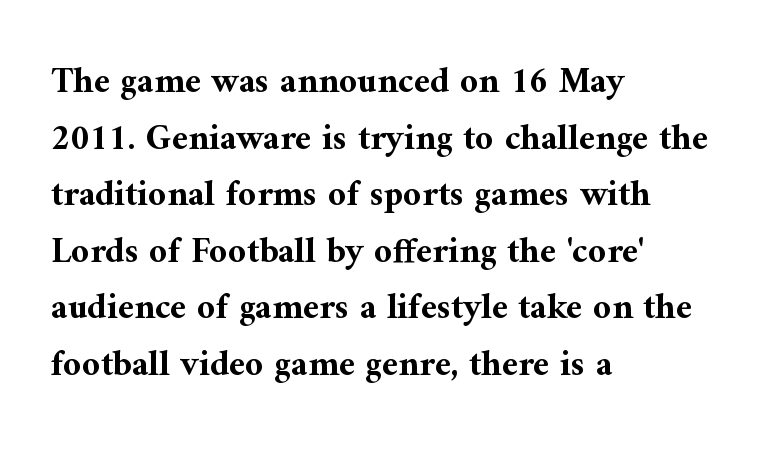
{"serif": "yes", "italic": "no", "bold": "yes", "weight": "bold", "width": "normal", "stroke_contrast": "medium", "x_height": "medium", "monospaced": "no", "underline": "no", "align": "left", "line_spacing": "normal", "line_spacing_ratio": 1.57, "letter_spacing": "normal", "letter_spacing_em": 0.0, "glyph_px": 36}
